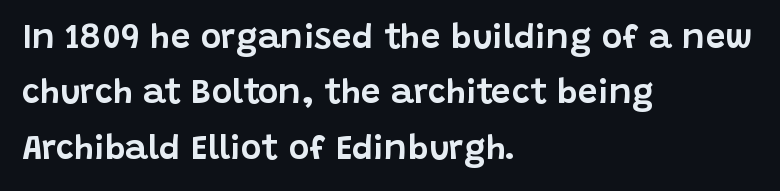
The image shows 35 px sans-serif type, upright; set left-aligned, normal line spacing (1.58x), normal letter spacing, not underlined; low stroke contrast and a large x-height.
